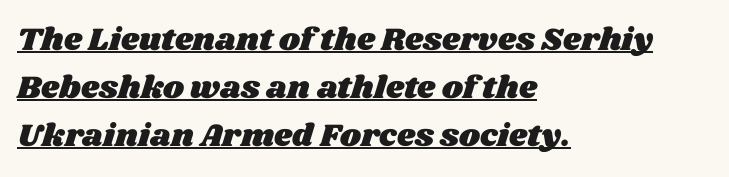
The image shows 32 px wide type; set left-aligned, normal line spacing (1.5x), normal letter spacing, underlined; medium stroke contrast and a large x-height.
